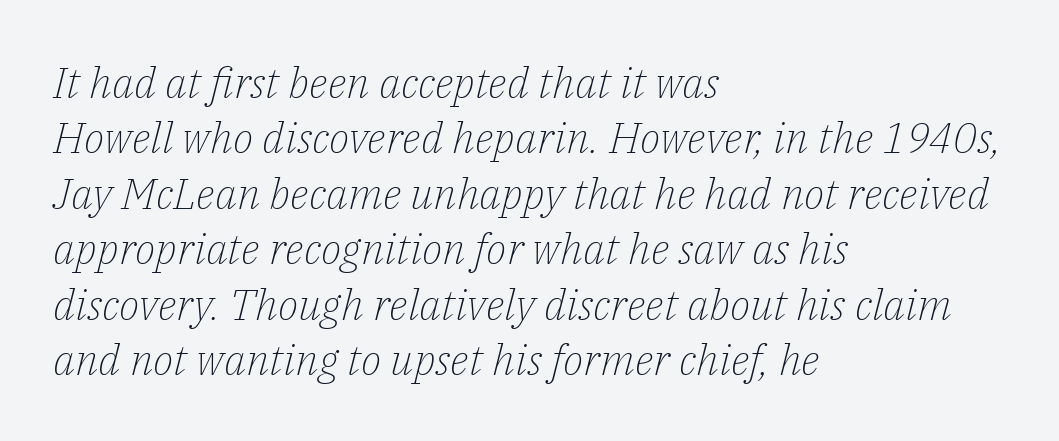
{"serif": "yes", "italic": "yes", "lean": "right", "slant_degrees": 14, "bold": "no", "weight": "light", "width": "normal", "stroke_contrast": "low", "x_height": "medium", "monospaced": "no", "underline": "no", "align": "left", "line_spacing": "normal", "line_spacing_ratio": 1.29, "letter_spacing": "normal", "letter_spacing_em": 0.0, "glyph_px": 43}
